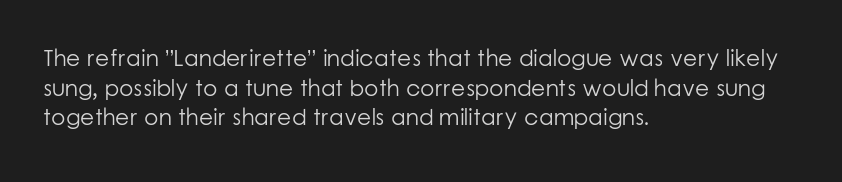
Q: Is the text bold? A: No.
Q: Is the text italic (slanted)? A: No, it is upright.
Q: Is the text underlined? A: No.
Q: How is the paragraph aligned? A: Left-aligned.
Q: Is the spacing between letters normal or unusually wide? A: Normal.
Q: Is the spacing between lines tight, normal or loose? A: Normal.
